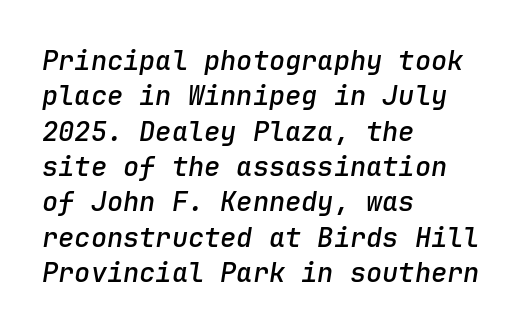
The image shows 27 px text type, italic (leaning right); set left-aligned, normal line spacing (1.31x), normal letter spacing, not underlined.
